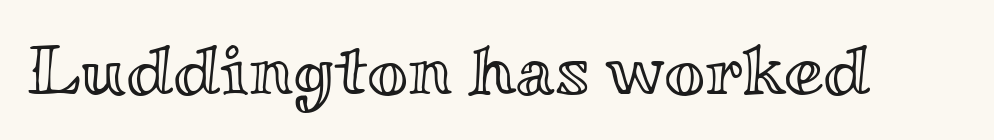
Q: Is the text italic (slanted)? A: No, it is upright.
Q: Is the text underlined? A: No.
Q: Is the spacing between letters normal or unusually wide? A: Normal.
Q: Width (condensed, normal, or wide)? A: Wide.
Q: x-height? A: Small.
Q: Monospaced? A: No.
